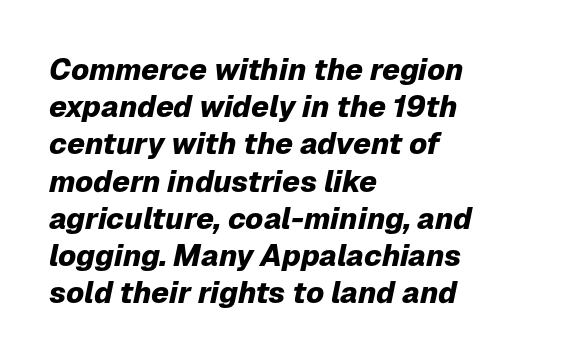
The image shows 30 px heavy type, italic (leaning right); set left-aligned, line spacing 1.24x, normal letter spacing, not underlined; low stroke contrast and a medium x-height.
